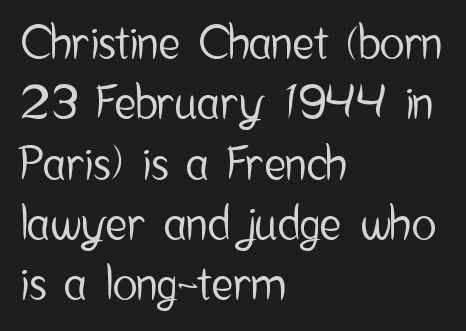
The image shows 46 px condensed sans-serif type, upright; set left-aligned, normal line spacing (1.31x), normal letter spacing, not underlined; low stroke contrast and a medium x-height.
